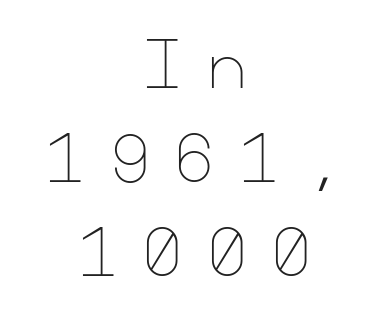
Q: Is the text bold? A: No.
Q: Is the text italic (slanted)? A: No, it is upright.
Q: Is the text underlined? A: No.
Q: How is the paragraph aligned? A: Centered.
Q: Is the spacing between letters normal or unusually wide? A: Unusually wide.
Q: Is the spacing between lines tight, normal or loose? A: Normal.
Q: Width (condensed, normal, or wide)? A: Normal.
Q: Stroke contrast? A: Low.
Q: x-height? A: Small.
